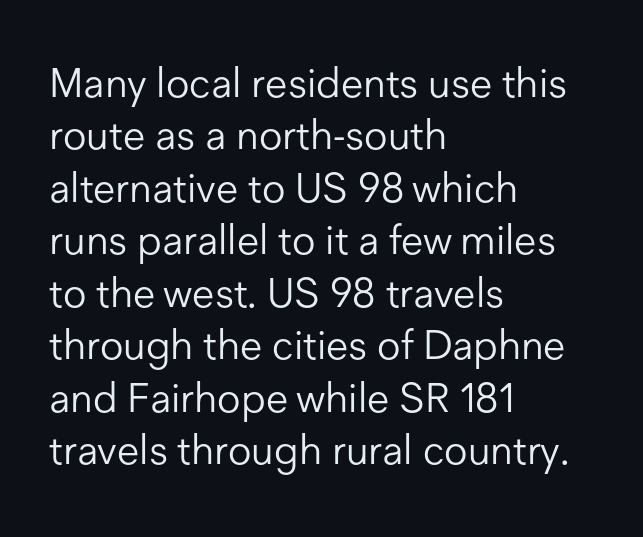
The image shows 41 px light sans-serif type, upright; set left-aligned, normal line spacing (1.28x), normal letter spacing, not underlined; low stroke contrast and a medium x-height.
